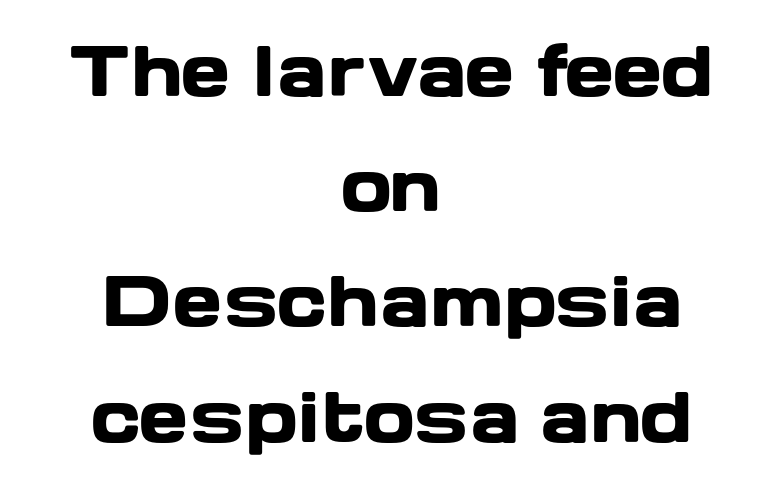
The image shows 67 px heavy, wide sans-serif type, upright; set centered, line spacing 1.72x, normal letter spacing, not underlined; low stroke contrast and a medium x-height.
